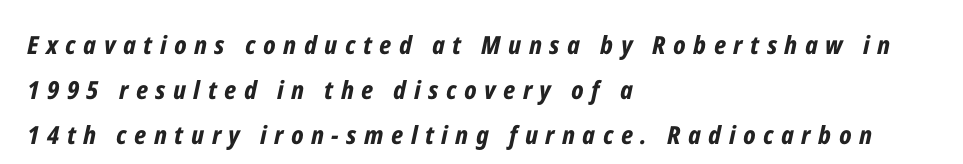
The image shows 25 px bold type, italic (leaning right); set left-aligned, line spacing 1.8x, unusually wide letter spacing (+0.3 em), not underlined.
